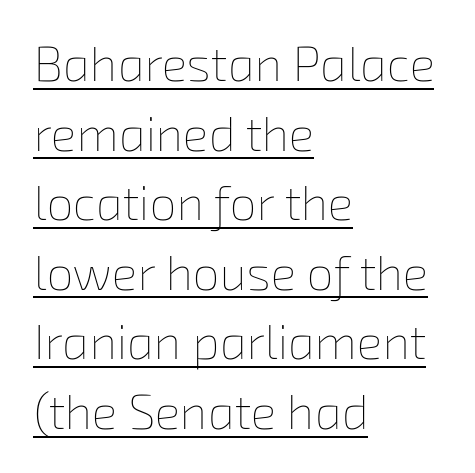
You can see a thin bar hugging the bottom of the glyphs. Note the varied advance widths — an 'i' is clearly narrower than an 'm'. Compared with a centered layout, this one pins lines to the left instead. This rendering leaves character spacing at its baseline value. The letters look calm and open, with moderate or lighter stems.
